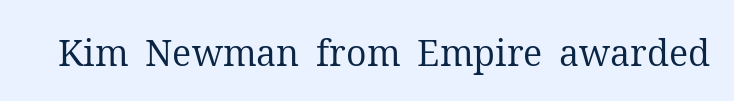
The image shows 36 px regular-weight serif type, upright; set normal letter spacing, not underlined; medium stroke contrast and a medium x-height.
